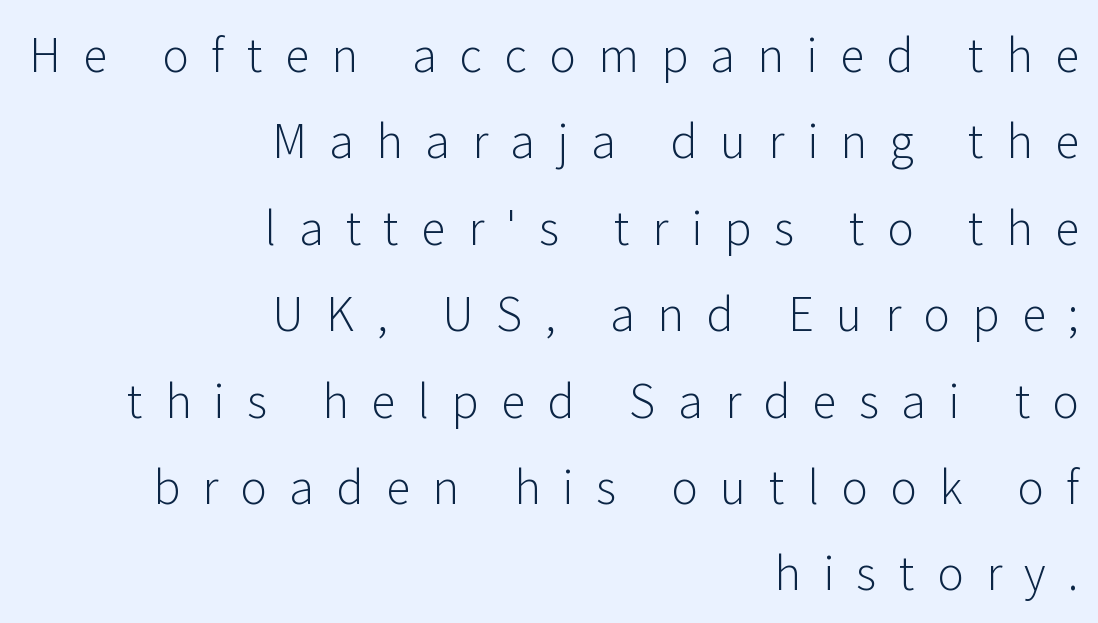
The block of text is sparse from top to bottom, with ample space between rows. Display-style spreading of the glyphs; the letterfit is very open. Ink coverage per letter is moderate at most. This rendering employs a face without finishing strokes, i.e., a sans-serif. A clean baseline with only descenders dipping below it.
